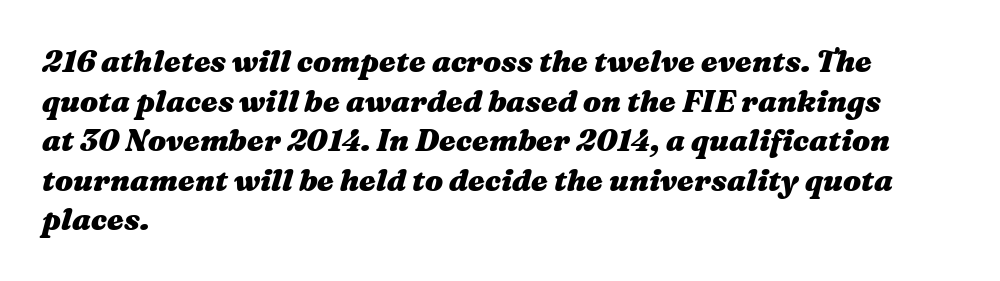
The image shows 30 px heavy, wide type, italic (leaning right); set left-aligned, normal line spacing (1.32x), normal letter spacing, not underlined; medium stroke contrast and a medium x-height.
